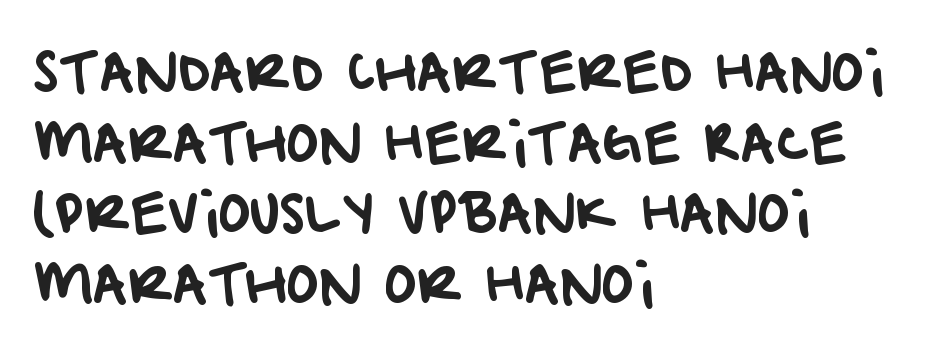
Q: Is the typeface a serif or a sans-serif typeface? A: Sans-serif.
Q: Is the text underlined? A: No.
Q: How is the paragraph aligned? A: Left-aligned.
Q: Is the spacing between letters normal or unusually wide? A: Normal.
Q: Is the spacing between lines tight, normal or loose? A: Normal.
Q: Width (condensed, normal, or wide)? A: Normal.
Q: Stroke contrast? A: Low.
Q: x-height? A: Large.
Q: Monospaced? A: No.
